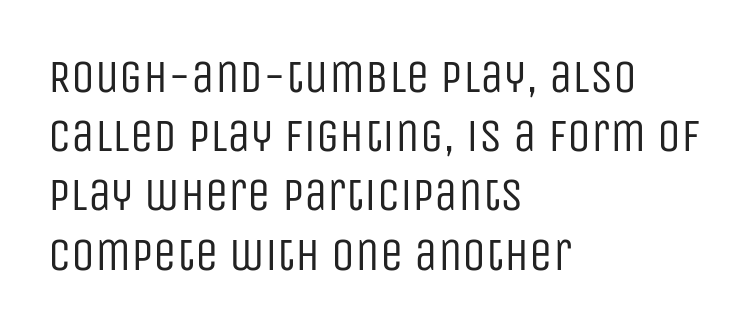
Q: Is the text bold? A: No.
Q: Is the text italic (slanted)? A: No, it is upright.
Q: Is the typeface a serif or a sans-serif typeface? A: Sans-serif.
Q: Is the text underlined? A: No.
Q: How is the paragraph aligned? A: Left-aligned.
Q: Is the spacing between letters normal or unusually wide? A: Normal.
Q: Is the spacing between lines tight, normal or loose? A: Normal.
Q: Width (condensed, normal, or wide)? A: Condensed.
Q: Stroke contrast? A: Low.
Q: x-height? A: Large.
Q: Monospaced? A: No.
